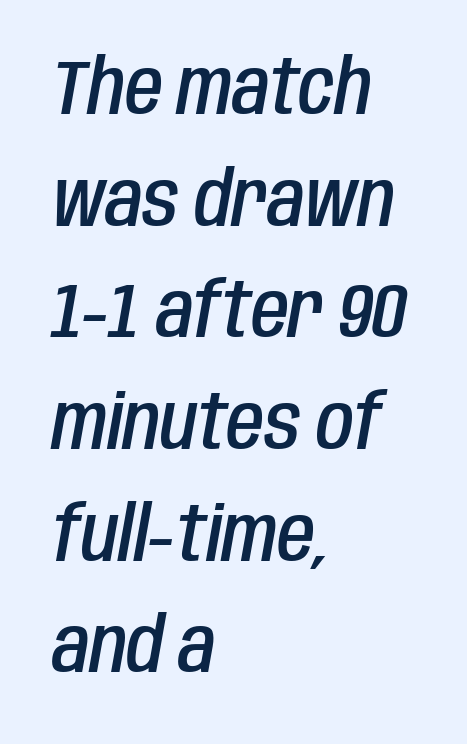
{"italic": "yes", "lean": "right", "slant_degrees": 10, "bold": "semi", "weight": "semibold", "width": "condensed", "stroke_contrast": "low", "x_height": "large", "monospaced": "no", "underline": "no", "align": "left", "line_spacing": "normal", "line_spacing_ratio": 1.45, "letter_spacing": "normal", "letter_spacing_em": 0.0, "glyph_px": 77}
